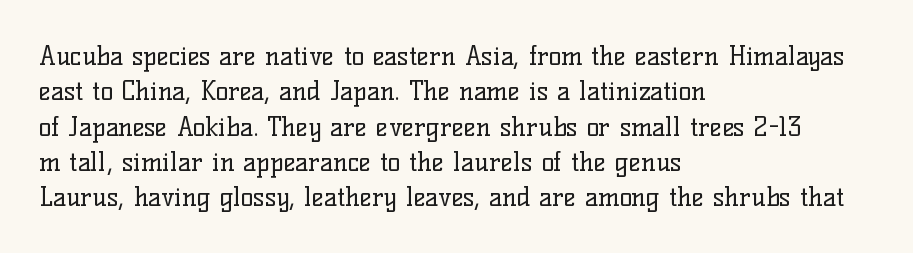
{"italic": "no", "bold": "no", "underline": "no", "align": "left", "line_spacing": "normal", "line_spacing_ratio": 1.36, "letter_spacing": "normal", "letter_spacing_em": 0.0, "glyph_px": 26}
